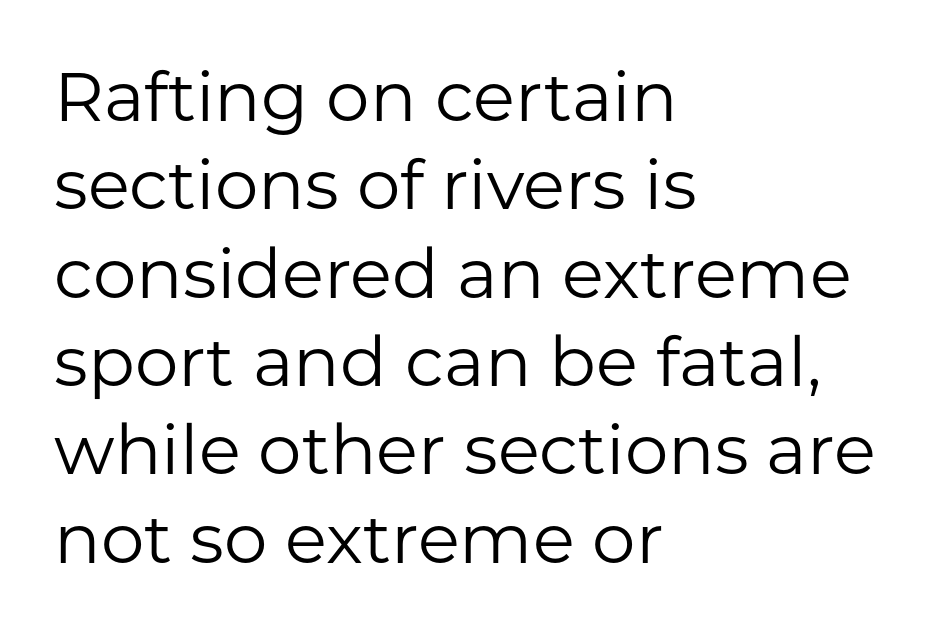
{"serif": "no", "italic": "no", "bold": "no", "weight": "regular", "width": "normal", "stroke_contrast": "low", "x_height": "medium", "monospaced": "no", "underline": "no", "align": "left", "line_spacing": "normal", "line_spacing_ratio": 1.28, "letter_spacing": "normal", "letter_spacing_em": 0.0, "glyph_px": 69}
